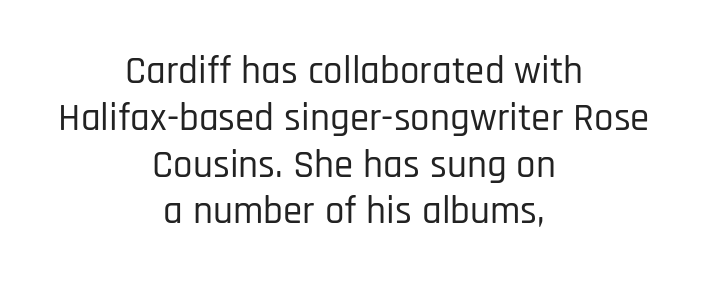
Q: Is the text italic (slanted)? A: No, it is upright.
Q: Is the typeface a serif or a sans-serif typeface? A: Sans-serif.
Q: Is the text underlined? A: No.
Q: How is the paragraph aligned? A: Centered.
Q: Is the spacing between letters normal or unusually wide? A: Normal.
Q: Width (condensed, normal, or wide)? A: Condensed.
Q: Stroke contrast? A: Low.
Q: x-height? A: Large.
Q: Monospaced? A: No.
